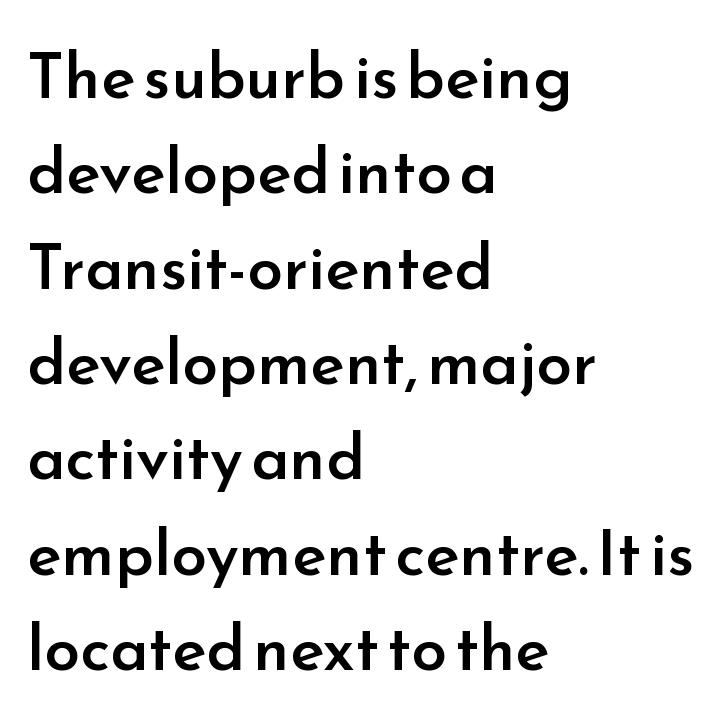
Nobody touched the tracking dial on this one. Underline: absent. Typesetter's note: demi weight, one step under bold. It's the straight-up-and-down kind of type. Each letter's strokes conclude bluntly, with no projecting serifs.
